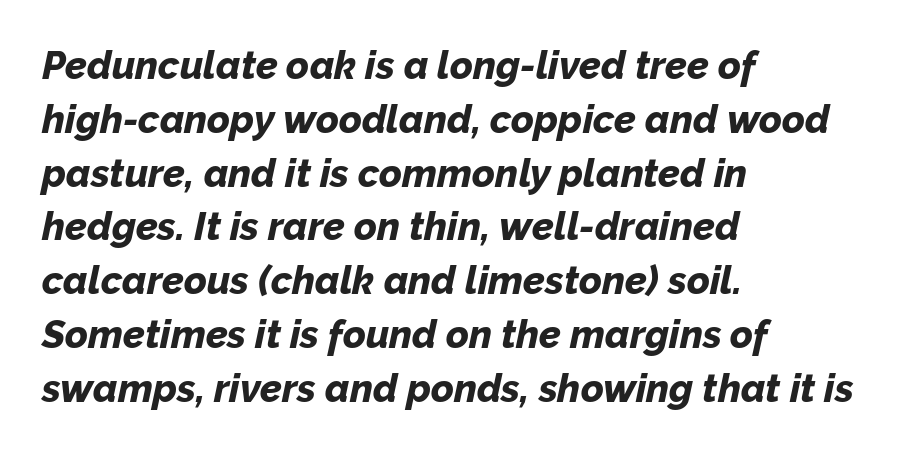
Q: Is the text bold? A: Yes.
Q: Is the text italic (slanted)? A: Yes, it leans right by about 12 degrees.
Q: Is the text underlined? A: No.
Q: How is the paragraph aligned? A: Left-aligned.
Q: Is the spacing between letters normal or unusually wide? A: Normal.
Q: Is the spacing between lines tight, normal or loose? A: Normal.
Q: Width (condensed, normal, or wide)? A: Normal.
Q: Stroke contrast? A: Low.
Q: x-height? A: Medium.
Q: Monospaced? A: No.
